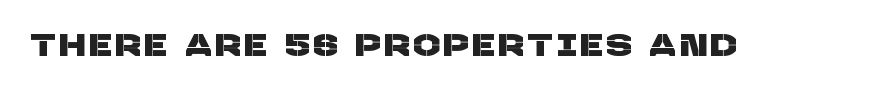
Q: Is the typeface a serif or a sans-serif typeface? A: Sans-serif.
Q: Is the text underlined? A: No.
Q: Width (condensed, normal, or wide)? A: Normal.
Q: Stroke contrast? A: Low.
Q: x-height? A: Large.
Q: Monospaced? A: No.
